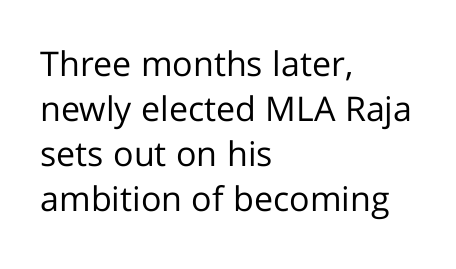
Q: Is the text bold? A: No.
Q: Is the text italic (slanted)? A: No, it is upright.
Q: Is the typeface a serif or a sans-serif typeface? A: Sans-serif.
Q: Is the text underlined? A: No.
Q: How is the paragraph aligned? A: Left-aligned.
Q: Is the spacing between letters normal or unusually wide? A: Normal.
Q: Is the spacing between lines tight, normal or loose? A: Normal.
Q: Width (condensed, normal, or wide)? A: Normal.
Q: Stroke contrast? A: Low.
Q: x-height? A: Medium.
Q: Monospaced? A: No.
